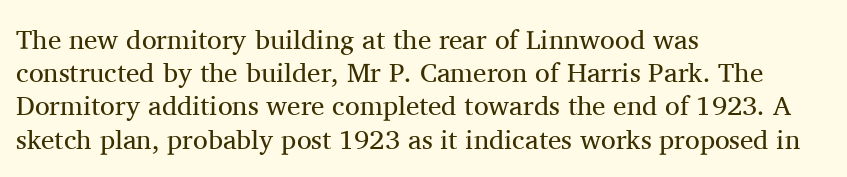
The image shows 27 px text type, upright; set left-aligned, line spacing 1.23x, normal letter spacing, not underlined.
